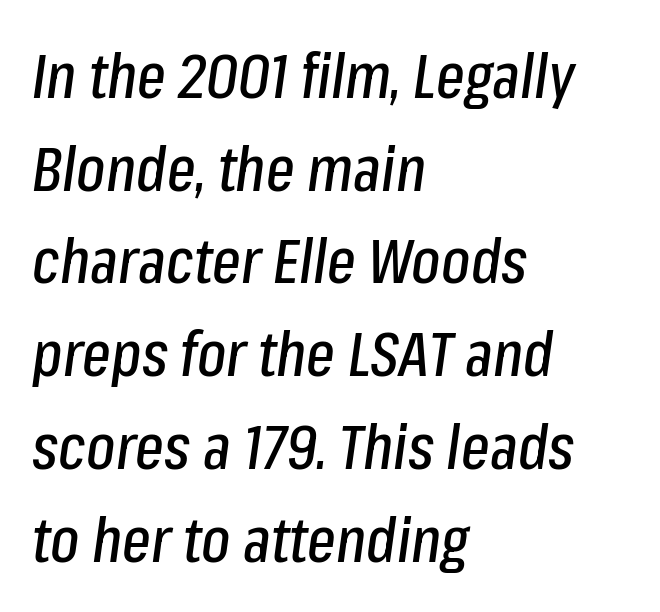
{"italic": "yes", "lean": "right", "slant_degrees": 8, "width": "condensed", "stroke_contrast": "low", "x_height": "medium", "monospaced": "no", "underline": "no", "align": "left", "line_spacing": "normal", "line_spacing_ratio": 1.52, "letter_spacing": "normal", "letter_spacing_em": 0.0, "glyph_px": 61}
